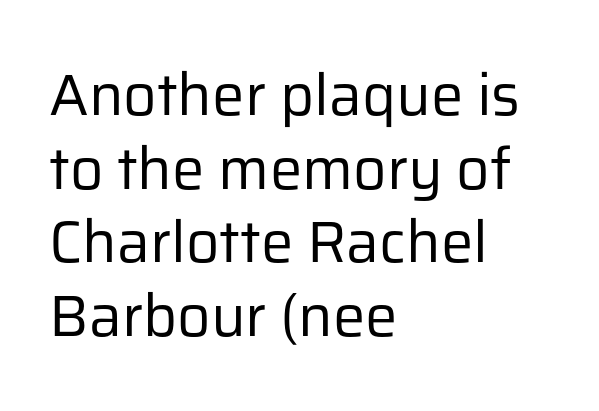
The image shows 58 px regular-weight sans-serif type, upright; set left-aligned, normal line spacing (1.27x), normal letter spacing, not underlined; low stroke contrast and a medium x-height.
